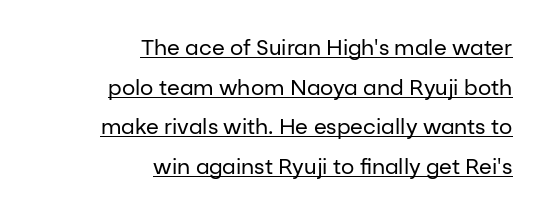
This is not heavy type; no bold has been used. In CSS terms this would be text-align: right. Posture: vertical. The face used here is rendered with its standard letterfit. The specimen includes a rule beneath the text block's lines.
